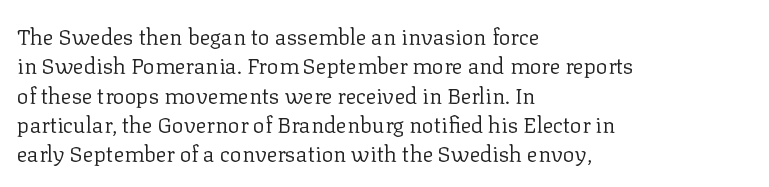
The image shows 22 px text type, upright; set left-aligned, normal line spacing (1.33x), normal letter spacing, not underlined.
